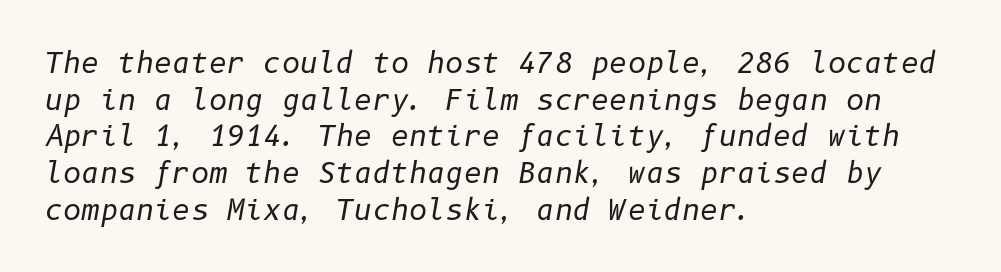
If you drew a ruler down the left edge, every line would touch it. The face looks like a standard text weight, possibly lighter. Descender tails drop into unmarked territory. Slant detected: the letters are inclined. Summary of vertical rhythm: regular, with standard interline spacing. No extra tracking has been applied to these lines.
